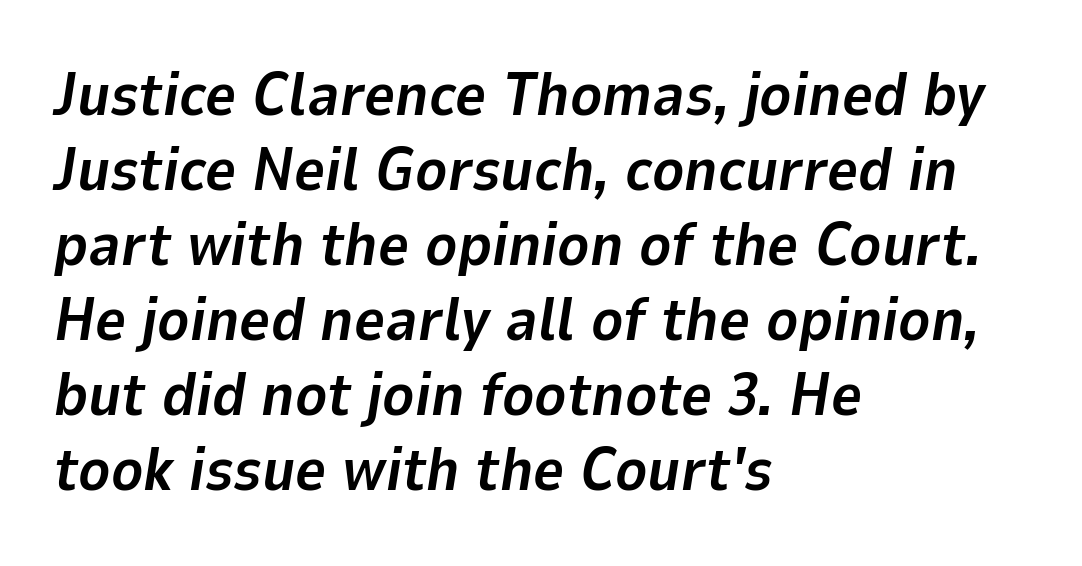
{"italic": "yes", "lean": "right", "slant_degrees": 9, "bold": "yes", "weight": "bold", "width": "normal", "stroke_contrast": "low", "x_height": "medium", "monospaced": "no", "underline": "no", "align": "left", "line_spacing": "normal", "line_spacing_ratio": 1.25, "letter_spacing": "normal", "letter_spacing_em": 0.0, "glyph_px": 60}
